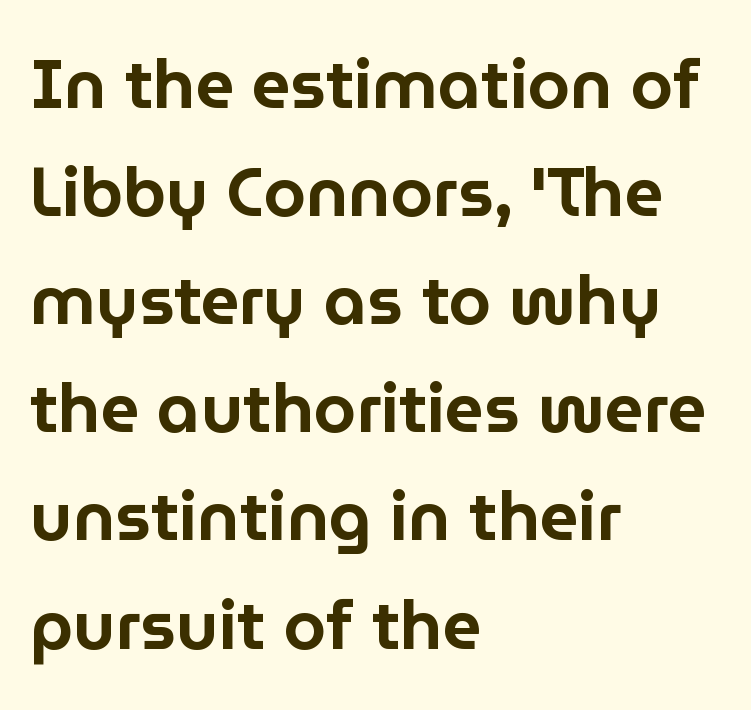
{"serif": "no", "italic": "no", "width": "normal", "stroke_contrast": "low", "x_height": "medium", "monospaced": "no", "underline": "no", "align": "left", "line_spacing": "normal", "line_spacing_ratio": 1.59, "letter_spacing": "normal", "letter_spacing_em": 0.0, "glyph_px": 68}
